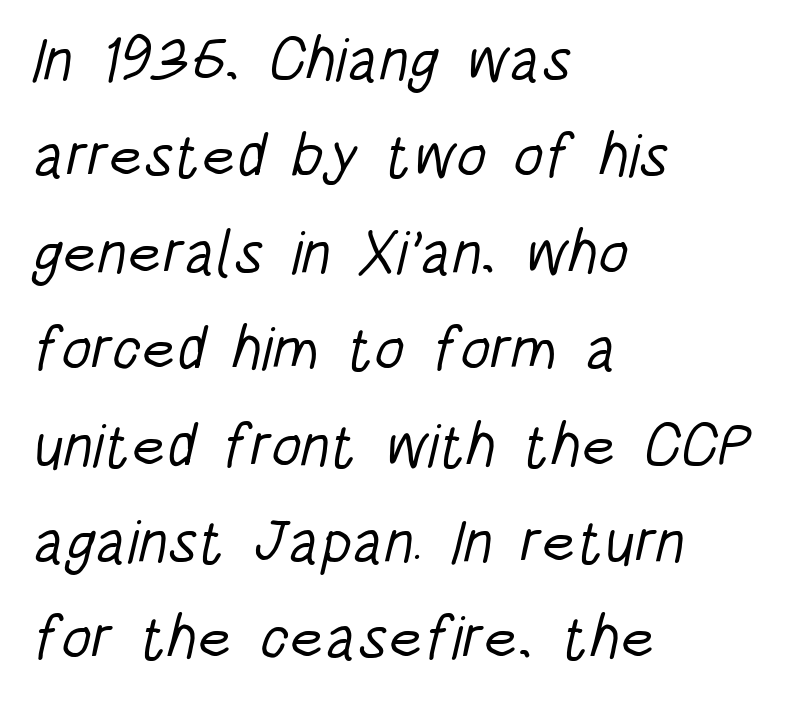
Q: Is the text bold? A: No.
Q: Is the typeface a serif or a sans-serif typeface? A: Sans-serif.
Q: Is the text underlined? A: No.
Q: How is the paragraph aligned? A: Left-aligned.
Q: Is the spacing between letters normal or unusually wide? A: Normal.
Q: Is the spacing between lines tight, normal or loose? A: Normal.
Q: Width (condensed, normal, or wide)? A: Condensed.
Q: Stroke contrast? A: Low.
Q: x-height? A: Large.
Q: Monospaced? A: No.
